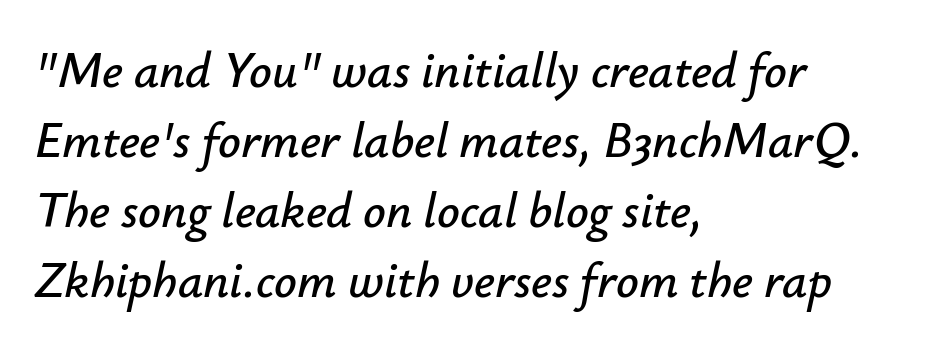
Spacing between characters is what you'd get straight out of the box. Horizontally, the lines are justified to the leading edge only. A typesetter would call this proportional, since set widths differ per character. The text carries the slant typical of an italic or oblique font.
